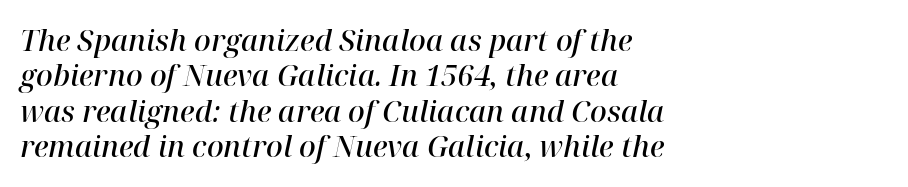
Q: Is the text bold? A: Semi-bold.
Q: Is the text italic (slanted)? A: Yes, it leans right by about 12 degrees.
Q: Is the typeface a serif or a sans-serif typeface? A: Serif.
Q: Is the text underlined? A: No.
Q: How is the paragraph aligned? A: Left-aligned.
Q: Is the spacing between letters normal or unusually wide? A: Normal.
Q: Width (condensed, normal, or wide)? A: Normal.
Q: Stroke contrast? A: High.
Q: x-height? A: Medium.
Q: Monospaced? A: No.
